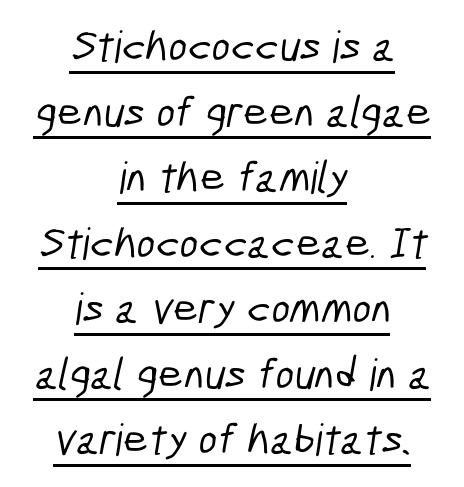
Q: Is the typeface a serif or a sans-serif typeface? A: Sans-serif.
Q: Is the text underlined? A: Yes.
Q: How is the paragraph aligned? A: Centered.
Q: Is the spacing between letters normal or unusually wide? A: Normal.
Q: Is the spacing between lines tight, normal or loose? A: Normal.
Q: Width (condensed, normal, or wide)? A: Condensed.
Q: Stroke contrast? A: Low.
Q: x-height? A: Medium.
Q: Monospaced? A: No.
